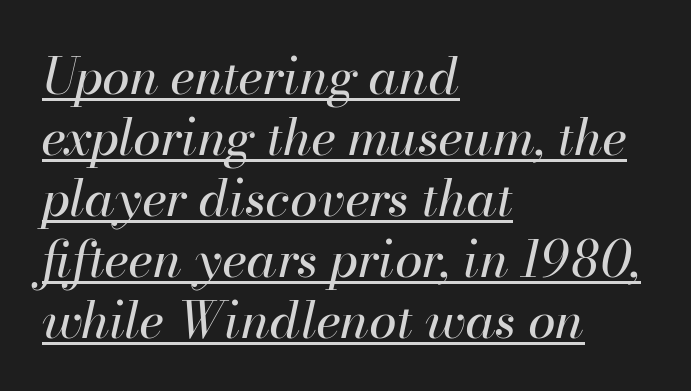
Q: Is the text bold? A: No.
Q: Is the text italic (slanted)? A: Yes, it leans right by about 13 degrees.
Q: Is the text underlined? A: Yes.
Q: How is the paragraph aligned? A: Left-aligned.
Q: Is the spacing between letters normal or unusually wide? A: Normal.
Q: Width (condensed, normal, or wide)? A: Normal.
Q: Stroke contrast? A: High.
Q: x-height? A: Small.
Q: Monospaced? A: No.
